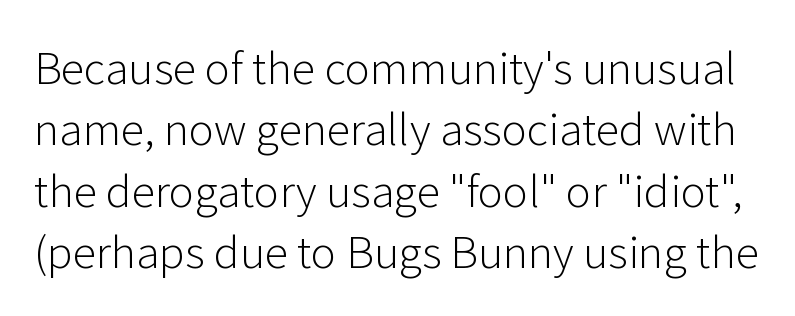
{"serif": "no", "italic": "no", "bold": "no", "weight": "light", "width": "normal", "stroke_contrast": "low", "x_height": "medium", "monospaced": "no", "underline": "no", "line_spacing": "normal", "line_spacing_ratio": 1.43, "letter_spacing": "normal", "letter_spacing_em": 0.0, "glyph_px": 43}
